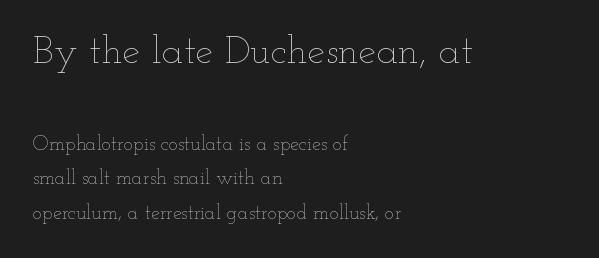
Underline: absent. A classic flush-left, rag-right setting is used for this passage. This rendering leaves character spacing at its baseline value. Between these two stacked blocks, the higher one wins on size. Spacing verdict: proportional, widths tailored to each character.
